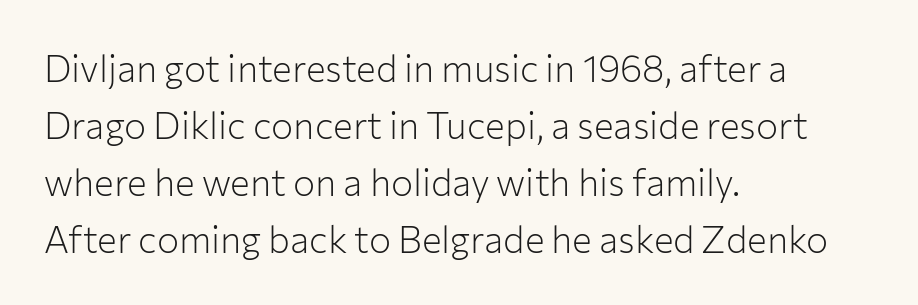
Q: Is the text bold? A: No.
Q: Is the text italic (slanted)? A: No, it is upright.
Q: Is the typeface a serif or a sans-serif typeface? A: Sans-serif.
Q: Is the text underlined? A: No.
Q: How is the paragraph aligned? A: Left-aligned.
Q: Is the spacing between letters normal or unusually wide? A: Normal.
Q: Is the spacing between lines tight, normal or loose? A: Normal.
Q: Width (condensed, normal, or wide)? A: Normal.
Q: Stroke contrast? A: Low.
Q: x-height? A: Medium.
Q: Monospaced? A: No.
